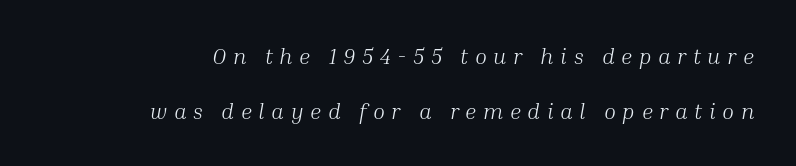
Q: Is the text bold? A: No.
Q: Is the text italic (slanted)? A: Yes, it leans right by about 10 degrees.
Q: Is the text underlined? A: No.
Q: How is the paragraph aligned? A: Right-aligned.
Q: Is the spacing between letters normal or unusually wide? A: Unusually wide.
Q: Is the spacing between lines tight, normal or loose? A: Loose.
